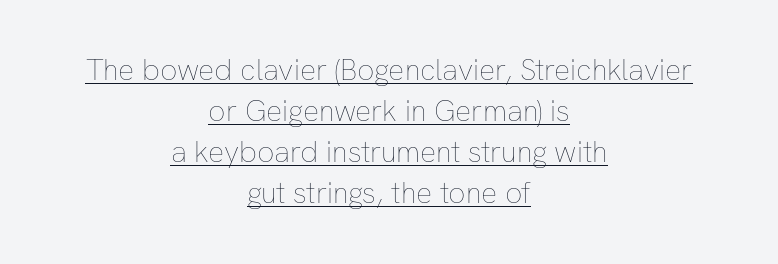
The image shows 30 px thin type, upright; set centered, normal line spacing (1.37x), normal letter spacing, underlined; low stroke contrast and a medium x-height.
